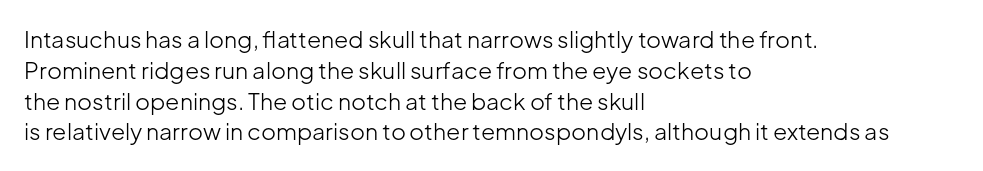
Q: Is the text bold? A: No.
Q: Is the text italic (slanted)? A: No, it is upright.
Q: Is the text underlined? A: No.
Q: How is the paragraph aligned? A: Left-aligned.
Q: Is the spacing between letters normal or unusually wide? A: Normal.
Q: Is the spacing between lines tight, normal or loose? A: Normal.
